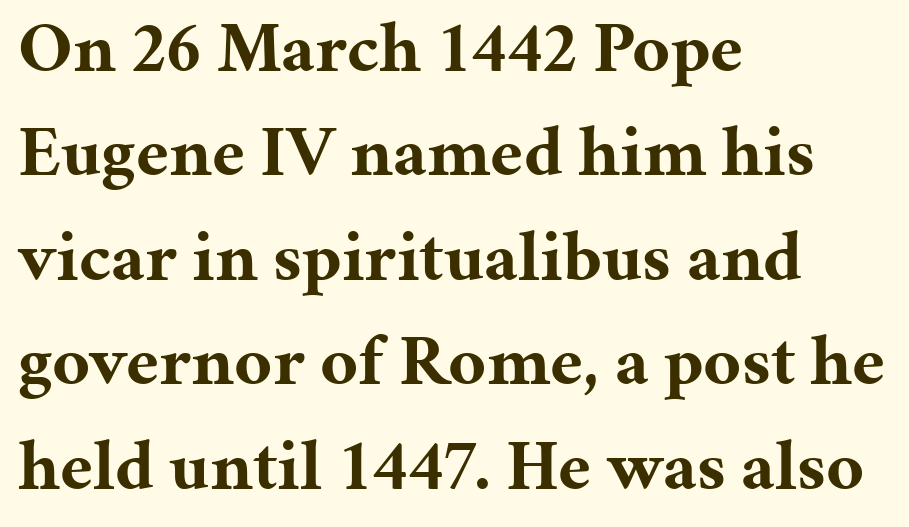
{"serif": "yes", "italic": "no", "bold": "yes", "weight": "bold", "width": "normal", "stroke_contrast": "medium", "x_height": "medium", "monospaced": "no", "underline": "no", "align": "left", "line_spacing": "normal", "line_spacing_ratio": 1.45, "letter_spacing": "normal", "letter_spacing_em": 0.0, "glyph_px": 72}
